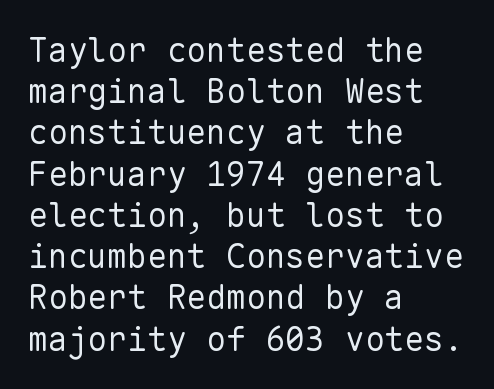
The image shows 33 px regular-weight sans-serif type, upright, monospaced; set left-aligned, normal line spacing (1.25x), normal letter spacing, not underlined; low stroke contrast and a medium x-height.
